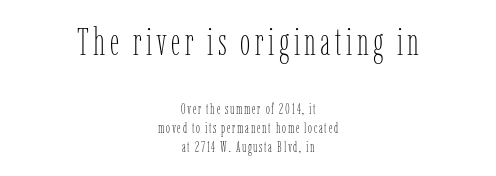
The image shows 37 px thin, condensed type, upright; set centered, normal line spacing (1.38x), not underlined; the first (top) block is 2.64x larger; low stroke contrast and a medium x-height.
